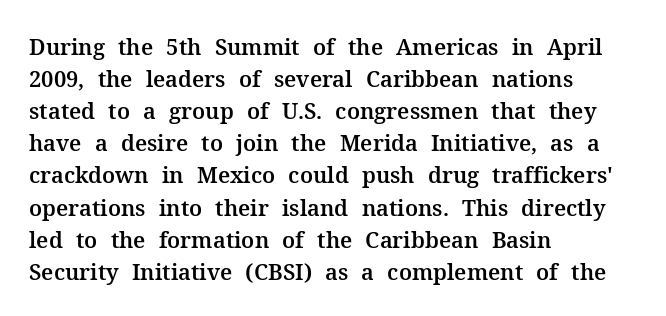
The image shows 22 px text type, upright; set left-aligned, normal line spacing (1.46x), normal letter spacing, not underlined.
